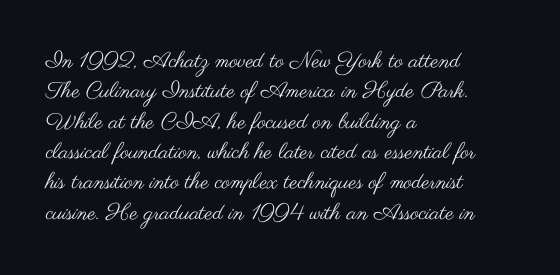
The image shows 22 px text type; set left-aligned, normal line spacing (1.38x), normal letter spacing, not underlined.
